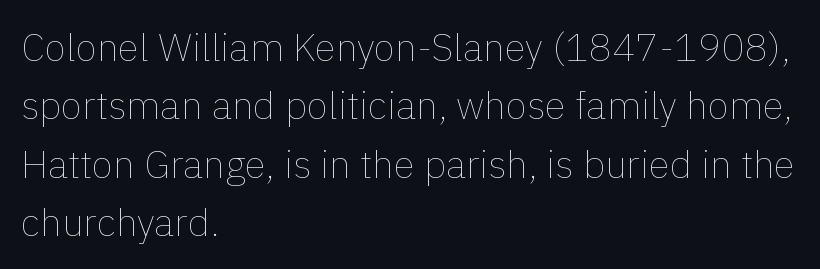
{"italic": "no", "bold": "no", "weight": "thin", "width": "normal", "x_height": "medium", "monospaced": "no", "underline": "no", "align": "left", "line_spacing": "normal", "line_spacing_ratio": 1.5, "letter_spacing": "normal", "letter_spacing_em": 0.0, "glyph_px": 39}
